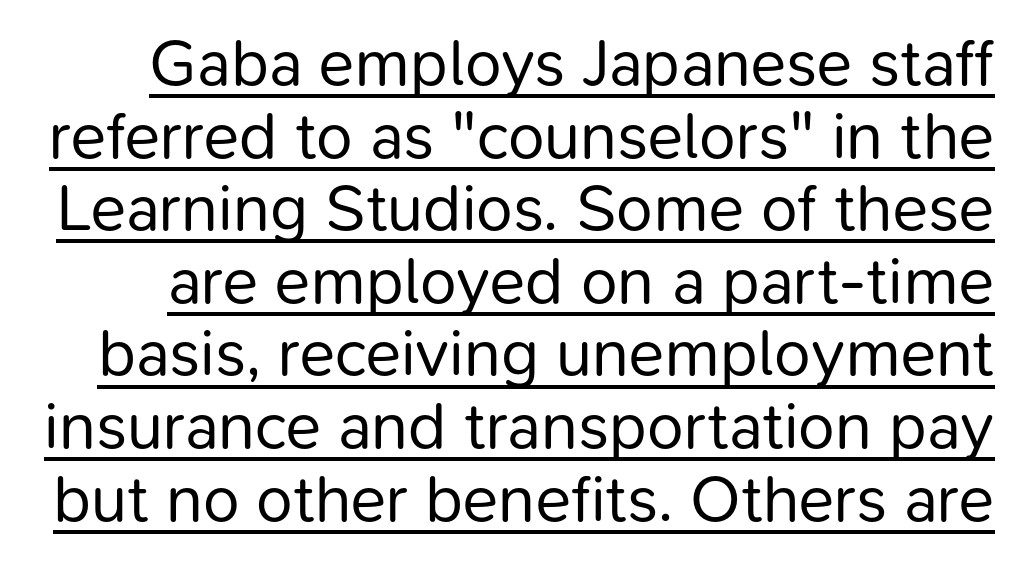
Is this a fixed-width face? No — the glyphs have proportional, varying widths. Glance below the letters and you will spot a drawn line. The letterforms sit at book weight or below. This sample uses an upright cut, with every glyph sitting square on the baseline. The font family rendered here belongs to the sans-serif group.
